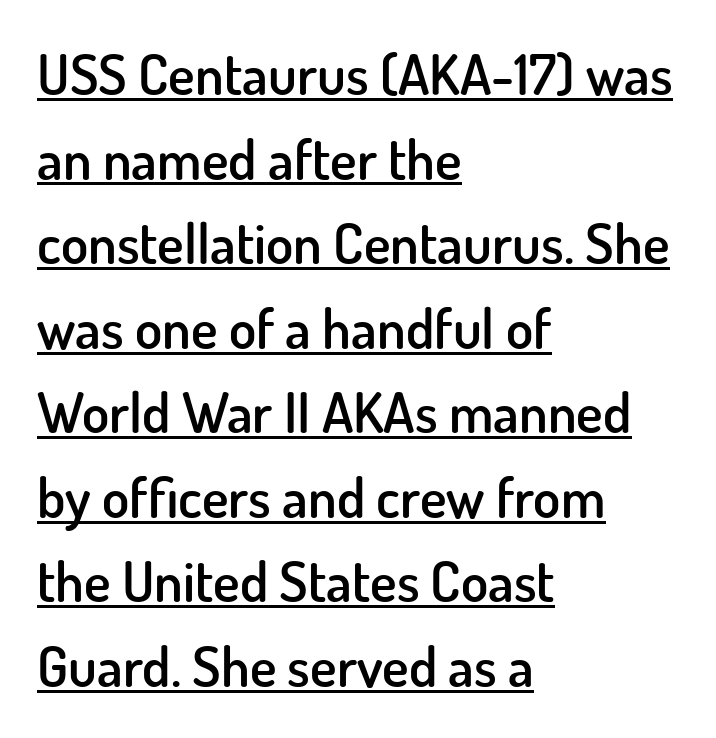
{"serif": "no", "italic": "no", "bold": "semi", "weight": "semibold", "width": "normal", "stroke_contrast": "low", "x_height": "small", "monospaced": "no", "underline": "yes", "align": "left", "line_spacing": "normal", "line_spacing_ratio": 1.51, "letter_spacing": "normal", "letter_spacing_em": 0.0, "glyph_px": 56}
